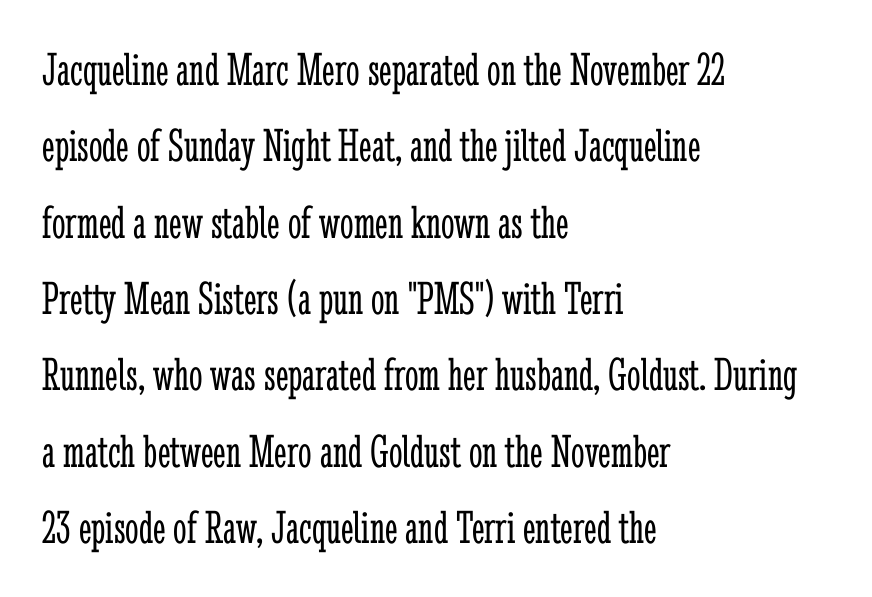
Q: Is the text bold? A: No.
Q: Is the text italic (slanted)? A: No, it is upright.
Q: Is the typeface a serif or a sans-serif typeface? A: Serif.
Q: Is the text underlined? A: No.
Q: How is the paragraph aligned? A: Left-aligned.
Q: Is the spacing between letters normal or unusually wide? A: Normal.
Q: Is the spacing between lines tight, normal or loose? A: Normal.
Q: Width (condensed, normal, or wide)? A: Condensed.
Q: Stroke contrast? A: Low.
Q: x-height? A: Medium.
Q: Monospaced? A: No.
